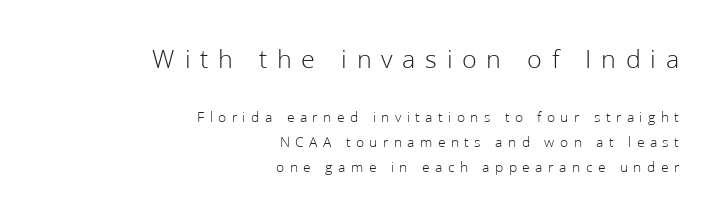
Q: Is the text bold? A: No.
Q: Is the text italic (slanted)? A: No, it is upright.
Q: Is the text underlined? A: No.
Q: How is the paragraph aligned? A: Right-aligned.
Q: Is the spacing between letters normal or unusually wide? A: Unusually wide.
Q: Is the spacing between lines tight, normal or loose? A: Normal.
Q: Which block of text is set in a larger size, the first (top) or the second (bottom)? A: The first (top) one.
